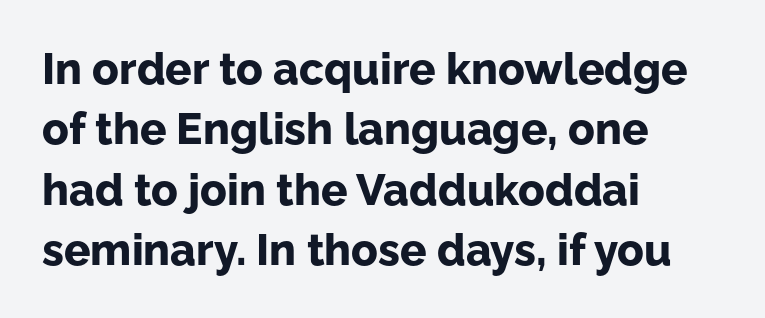
The image shows 44 px bold sans-serif type, upright; set left-aligned, normal line spacing (1.37x), normal letter spacing, not underlined; low stroke contrast and a medium x-height.
